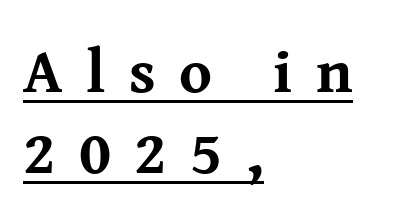
Successive baselines arrive at the customary interval. Line beginnings align vertically; line endings do not. Underlined type. Heavy-handed strokes throughout: this text is bold. A roman cut, with each character standing at attention. Each letter's strokes conclude with small projecting serifs.
